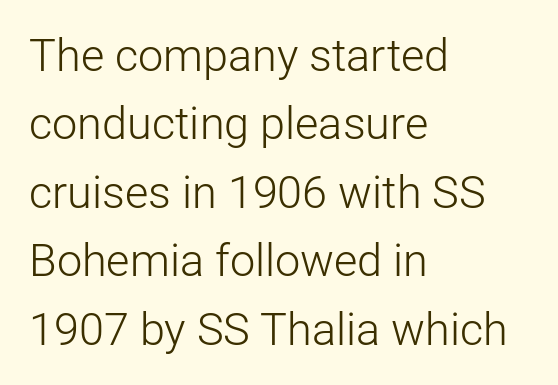
The image shows 45 px light sans-serif type, upright; set left-aligned, normal line spacing (1.52x), normal letter spacing, not underlined; low stroke contrast and a medium x-height.
